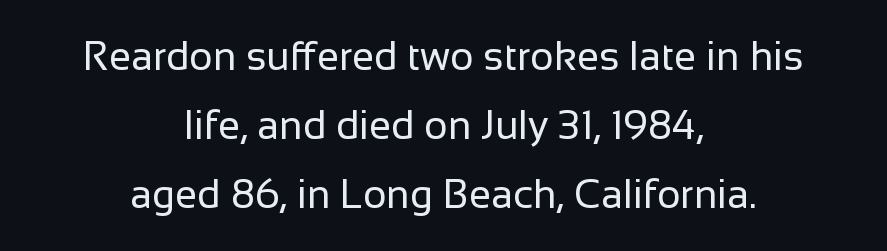
The image shows 40 px regular-weight sans-serif type, upright; set centered, line spacing 1.73x, normal letter spacing, not underlined; low stroke contrast and a medium x-height.
